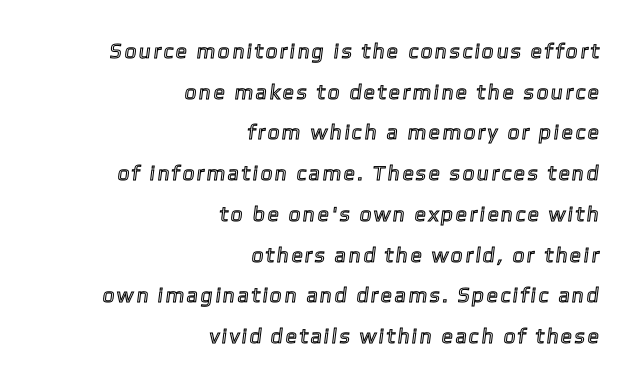
The image shows 21 px text type; set right-aligned, loose line spacing (1.94x), not underlined.
